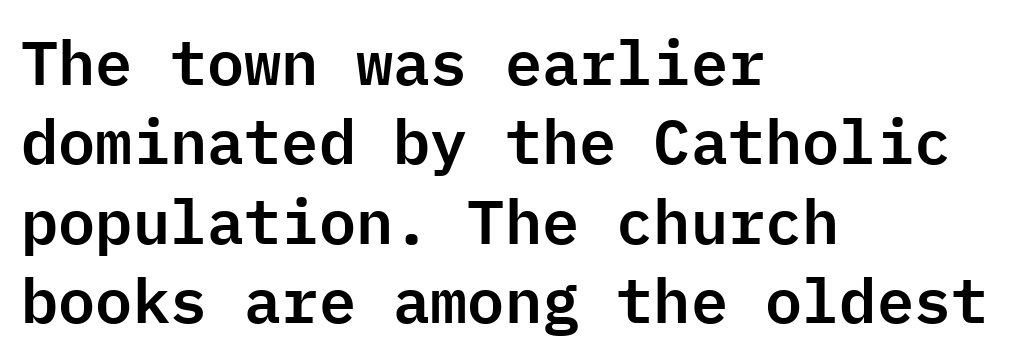
Quick note: interline space is typical. The type sits square on the baseline with zero lean. The passage shown is typed in a monospace face where columns stay perfectly aligned. Compared with a centered layout, this one pins lines to the left instead. Regarding serifs, this sample does without them. The strip under each line holds only bare page.
